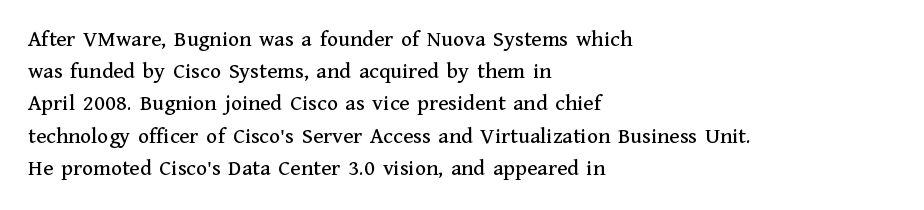
The image shows 23 px text type, upright; set left-aligned, normal line spacing (1.4x), normal letter spacing, not underlined.
